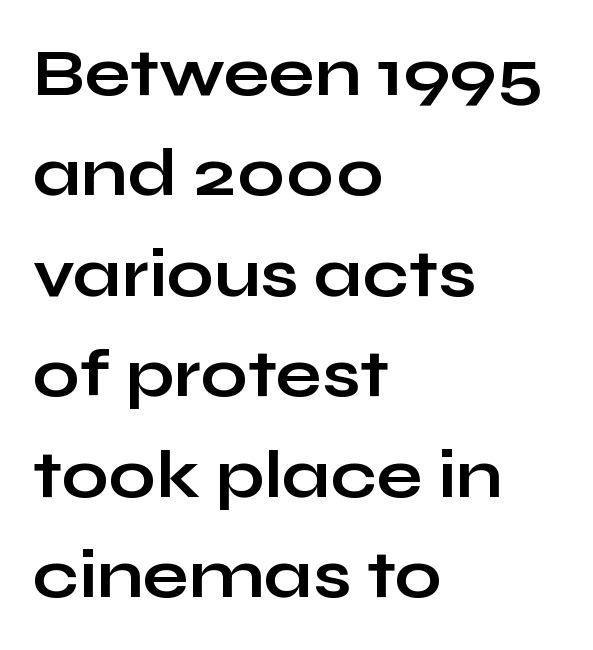
The rendering uses a moderate line-height, typical for paragraphs. Compared with an ordinary text face, these strokes are far heavier — a full bold. A student would call this left alignment; a typographer would say flush left, rag right. The lettering holds an erect, upright posture throughout. Varying glyph widths throughout — classic text-font behaviour.
